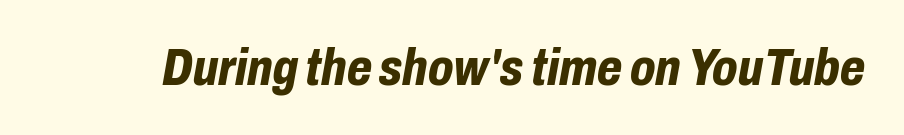
Is this a fixed-width face? No — the glyphs have proportional, varying widths. Underlining? Definitely not there. Quick note: italic. Letter spacing: default.
